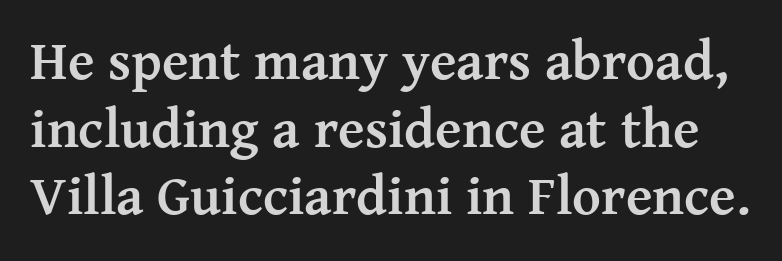
The face used here has the dense, thick strokes of a bold. Quick note: underline off. A typesetter would mark this as roman, not italic. No extra tracking has been applied to these lines. The passage shown is typeset with a serif family. This sample has the flowing, uneven cadence of proportional lettering.
